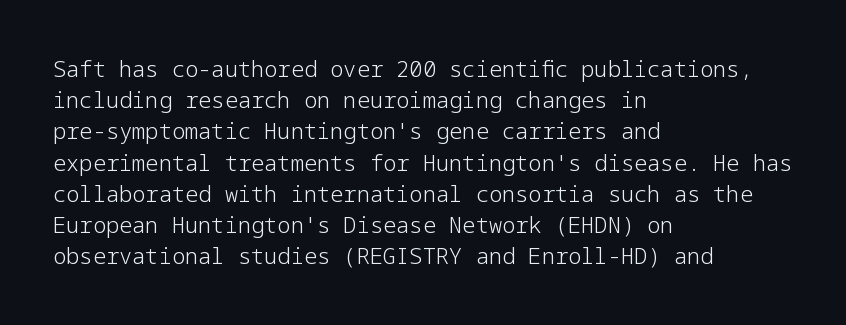
Every row of glyphs begins at an identical x-position on the left. The typesetting does not lean heavy: it is not bold. One glance says typical: line gaps are just what's usual. Underlining? Definitely not there.
